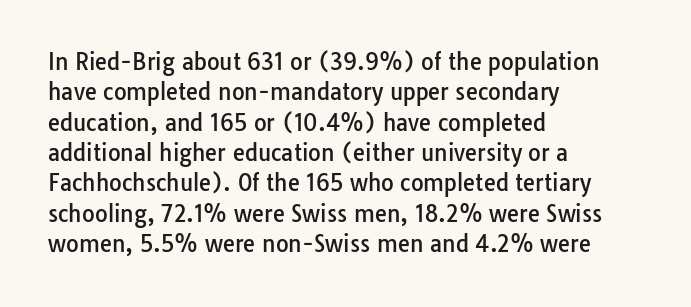
The image shows 22 px text type, upright; set left-aligned, normal line spacing (1.38x), normal letter spacing, not underlined.
